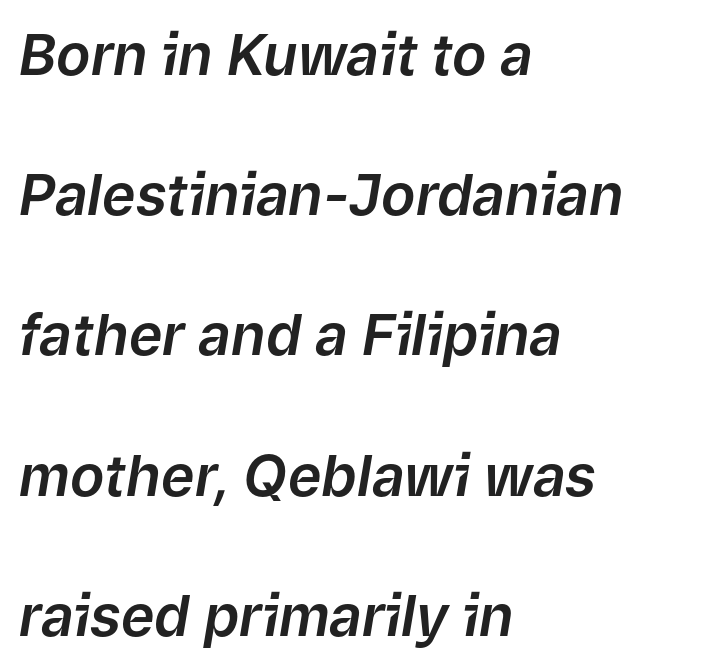
Reading down the column, the eye jumps a long way to each next line. The words here are not underlined. A classic flush-left, rag-right setting is used for this passage. Is this a fixed-width face? No — the glyphs have proportional, varying widths. The typography opts for an oblique posture over an upright one.
